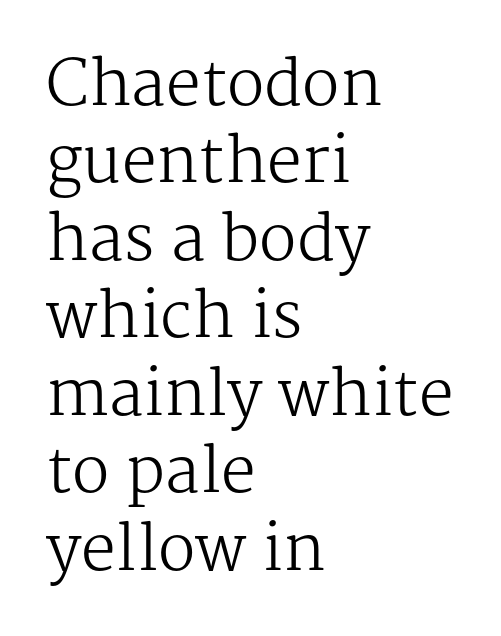
Q: Is the text bold? A: No.
Q: Is the text italic (slanted)? A: No, it is upright.
Q: Is the typeface a serif or a sans-serif typeface? A: Serif.
Q: Is the text underlined? A: No.
Q: How is the paragraph aligned? A: Left-aligned.
Q: Is the spacing between letters normal or unusually wide? A: Normal.
Q: Is the spacing between lines tight, normal or loose? A: Normal.
Q: Width (condensed, normal, or wide)? A: Normal.
Q: Stroke contrast? A: Medium.
Q: x-height? A: Medium.
Q: Monospaced? A: No.
